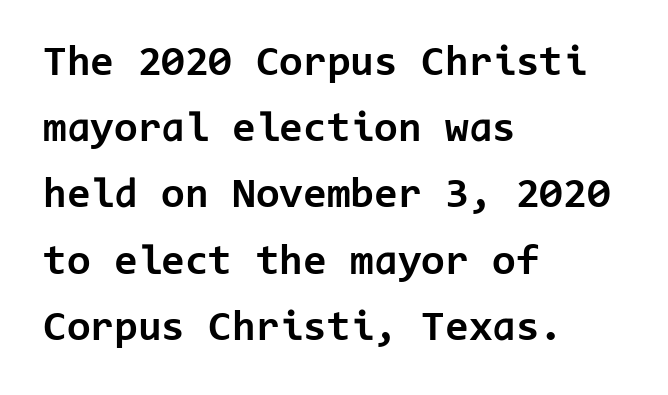
Do the characters align in a grid? Yes, the font is monospaced. No word sits above an underline. Standard letterfit; no display-style spreading of the glyphs. Ordinary non-slanted type is in use.
